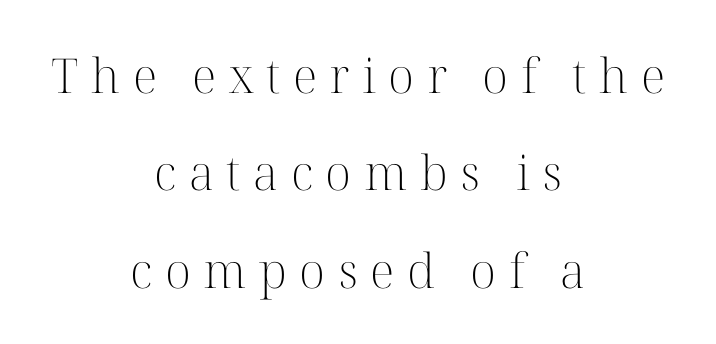
The image shows 48 px light serif type, upright; set centered, loose line spacing (2.03x), unusually wide letter spacing (+0.26 em), not underlined; high stroke contrast and a medium x-height.
